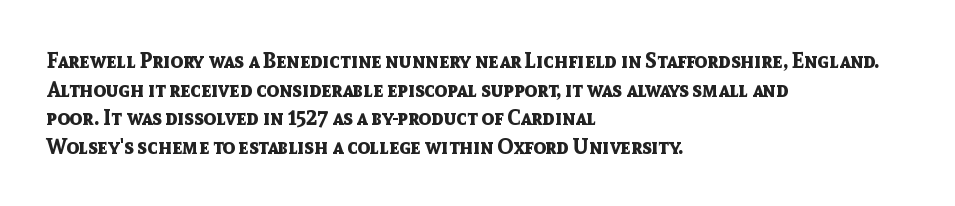
Notice how descenders clear the ascenders below comfortably — that's standard leading. Clear beneath every line of the passage. These lines are set flush left with a ragged right edge. The type sits square on the baseline with zero lean. Each word holds together tightly as a unit, with standard inter-letter gaps.
